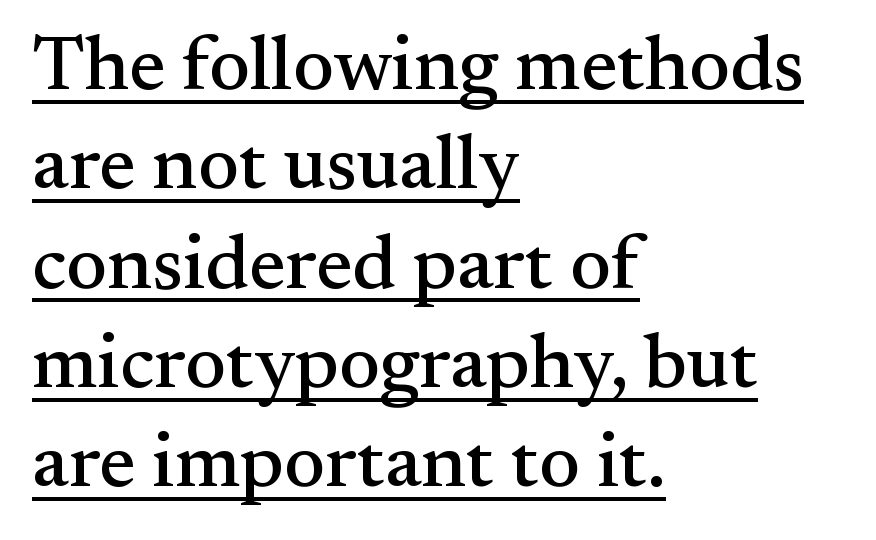
Q: Is the text italic (slanted)? A: No, it is upright.
Q: Is the typeface a serif or a sans-serif typeface? A: Serif.
Q: Is the text underlined? A: Yes.
Q: How is the paragraph aligned? A: Left-aligned.
Q: Is the spacing between letters normal or unusually wide? A: Normal.
Q: Is the spacing between lines tight, normal or loose? A: Normal.
Q: Width (condensed, normal, or wide)? A: Normal.
Q: Stroke contrast? A: Medium.
Q: x-height? A: Small.
Q: Monospaced? A: No.
